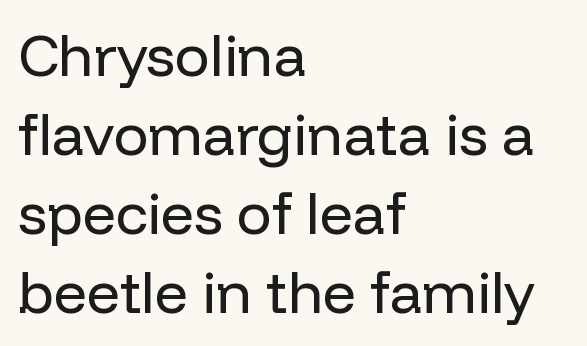
The passage shown is not bold in any degree. The glyphs are unaccompanied by any horizontal stroke below them. Do the characters align in a grid? No, the font is proportional. Where is the straight margin? On the left.
